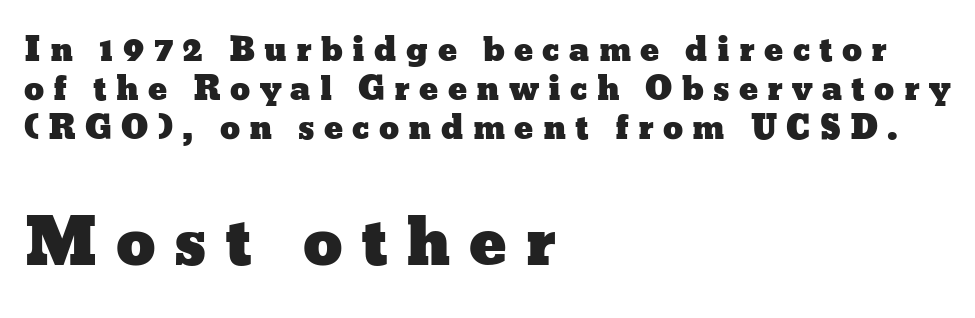
Q: Is the text italic (slanted)? A: No, it is upright.
Q: Is the text underlined? A: No.
Q: How is the paragraph aligned? A: Left-aligned.
Q: Is the spacing between letters normal or unusually wide? A: Unusually wide.
Q: Which block of text is set in a larger size, the first (top) or the second (bottom)? A: The second (bottom) one.
Q: Width (condensed, normal, or wide)? A: Wide.
Q: Stroke contrast? A: Low.
Q: x-height? A: Medium.
Q: Monospaced? A: No.
